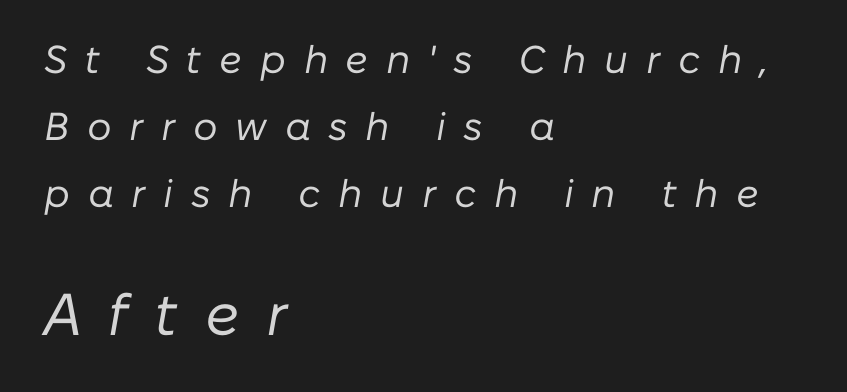
{"italic": "yes", "lean": "right", "slant_degrees": 10, "bold": "no", "weight": "regular", "width": "normal", "stroke_contrast": "low", "x_height": "medium", "monospaced": "no", "underline": "no", "align": "left", "line_spacing_ratio": 1.72, "letter_spacing": "wide", "letter_spacing_em": 0.45, "larger_block": "second", "size_ratio": 1.51, "glyph_px": 59}
